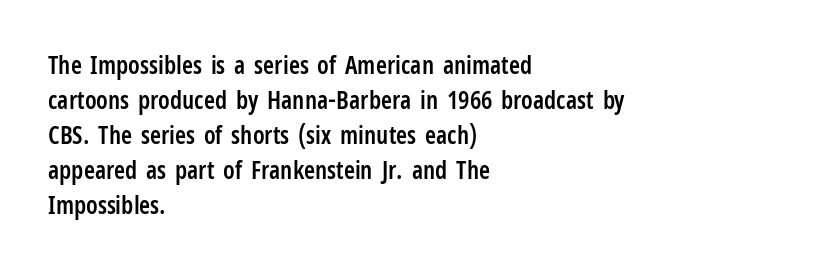
Q: Is the text bold? A: Semi-bold.
Q: Is the text italic (slanted)? A: No, it is upright.
Q: Is the text underlined? A: No.
Q: How is the paragraph aligned? A: Left-aligned.
Q: Is the spacing between letters normal or unusually wide? A: Normal.
Q: Is the spacing between lines tight, normal or loose? A: Normal.
